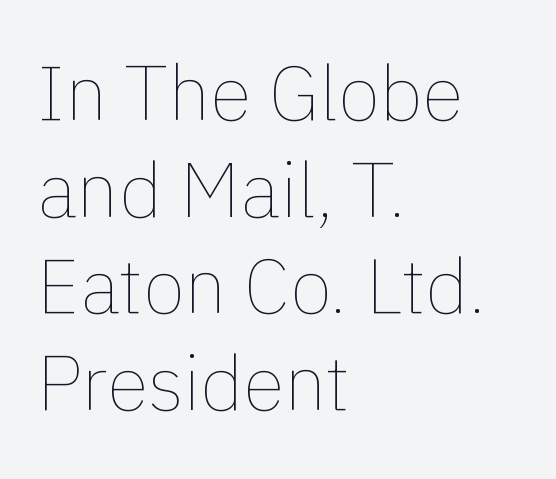
Regular leading. No chunkiness to these letters — they're not bold. Honestly, the letter spacing is just normal — you wouldn't notice it. The rag falls on the right side of this text block. The zone under the glyphs is completely vacant.
